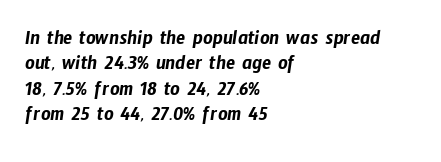
{"underline": "no", "align": "left", "line_spacing_ratio": 1.21, "letter_spacing": "normal", "letter_spacing_em": 0.0, "glyph_px": 21}
